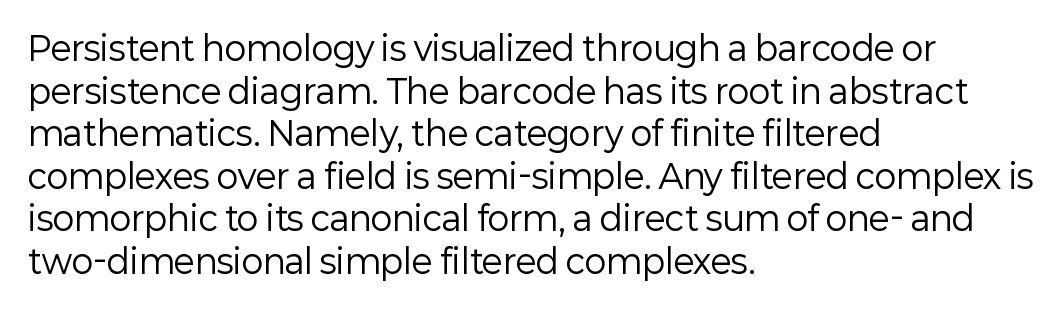
Q: Is the text bold? A: No.
Q: Is the text italic (slanted)? A: No, it is upright.
Q: Is the typeface a serif or a sans-serif typeface? A: Sans-serif.
Q: Is the text underlined? A: No.
Q: How is the paragraph aligned? A: Left-aligned.
Q: Is the spacing between letters normal or unusually wide? A: Normal.
Q: Is the spacing between lines tight, normal or loose? A: Normal.
Q: Width (condensed, normal, or wide)? A: Normal.
Q: Stroke contrast? A: Low.
Q: x-height? A: Medium.
Q: Monospaced? A: No.
